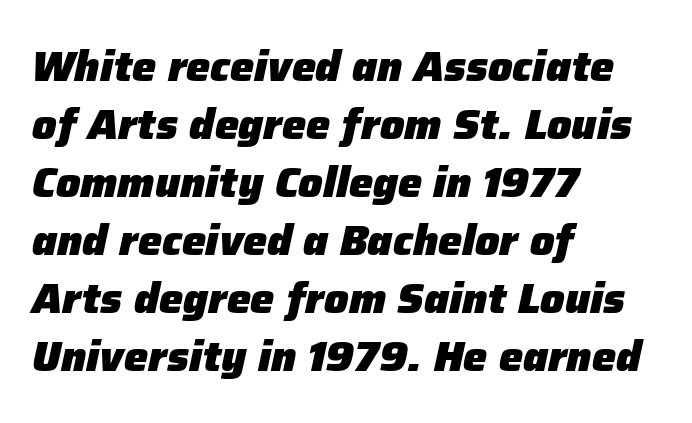
{"italic": "yes", "lean": "right", "slant_degrees": 12, "bold": "yes", "weight": "heavy", "width": "normal", "stroke_contrast": "low", "x_height": "medium", "monospaced": "no", "underline": "no", "align": "left", "line_spacing": "normal", "line_spacing_ratio": 1.35, "letter_spacing": "normal", "letter_spacing_em": 0.0, "glyph_px": 43}
